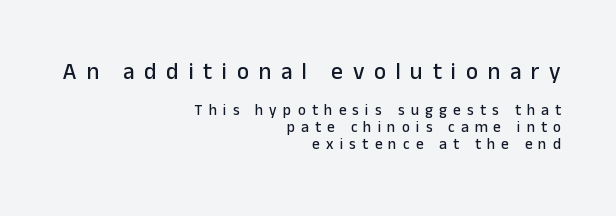
Q: Is the text italic (slanted)? A: No, it is upright.
Q: Is the text underlined? A: No.
Q: How is the paragraph aligned? A: Right-aligned.
Q: Is the spacing between letters normal or unusually wide? A: Unusually wide.
Q: Is the spacing between lines tight, normal or loose? A: Tight.
Q: Which block of text is set in a larger size, the first (top) or the second (bottom)? A: The first (top) one.
